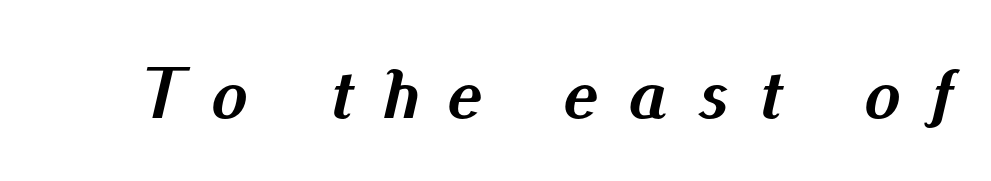
The strip under each line holds only bare page. The letters are slanted; this is an italic face. These lines are rendered in a variable-pitch font. What stands out about the letter spacing? Its width — letters are far apart. Thick stems and heavy bowls — unmistakably bold.
